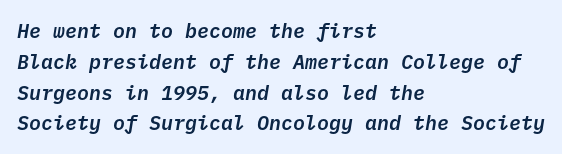
The image shows 20 px text type, italic (leaning right); set left-aligned, normal line spacing (1.54x), normal letter spacing, not underlined.
